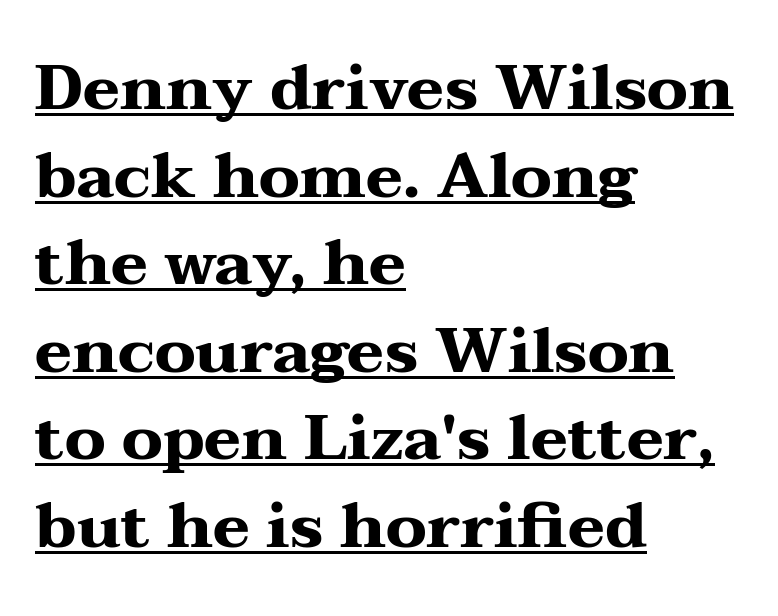
The leading is moderate, giving the passage an even texture. A typographer would call this underscored text. These lines were composed using upright roman letters. These lines keep a tight, regular rhythm from letter to letter. Think of a printed novel: that variable character pitch is what you see here.
